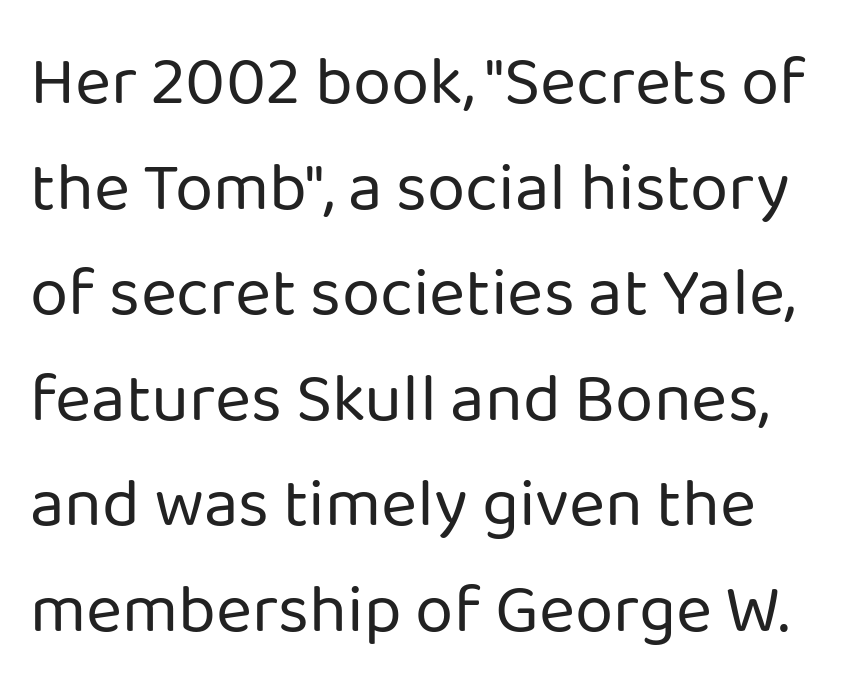
Q: Is the text bold? A: No.
Q: Is the text italic (slanted)? A: No, it is upright.
Q: Is the typeface a serif or a sans-serif typeface? A: Sans-serif.
Q: Is the text underlined? A: No.
Q: Is the spacing between letters normal or unusually wide? A: Normal.
Q: Is the spacing between lines tight, normal or loose? A: Normal.
Q: Width (condensed, normal, or wide)? A: Normal.
Q: Stroke contrast? A: Low.
Q: x-height? A: Medium.
Q: Monospaced? A: No.
